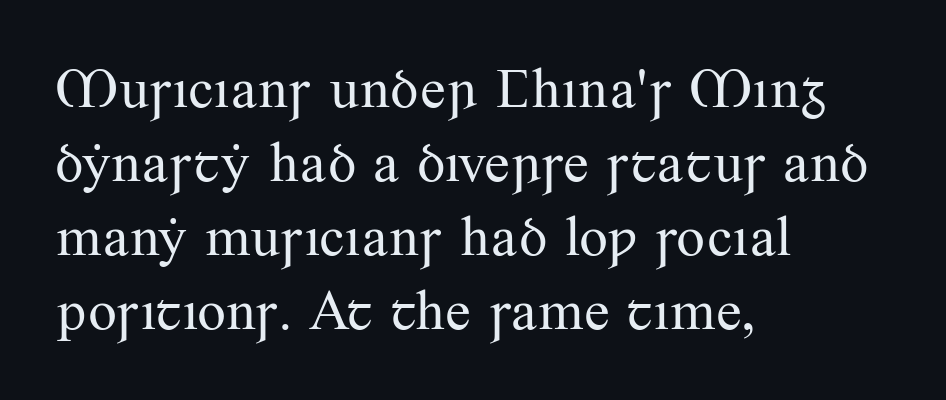
The image shows 57 px regular-weight serif type, upright; set left-aligned, normal line spacing (1.3x), normal letter spacing, not underlined; medium stroke contrast and a small x-height.
